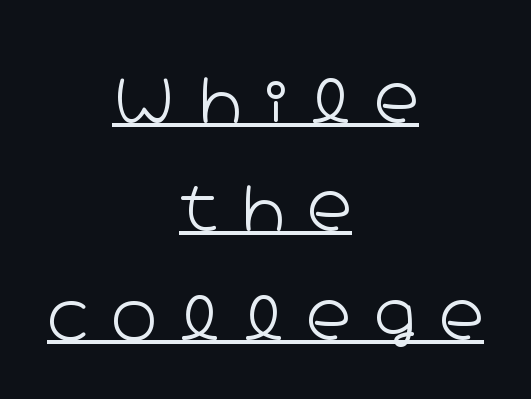
Q: Is the text bold? A: No.
Q: Is the text italic (slanted)? A: No, it is upright.
Q: Is the typeface a serif or a sans-serif typeface? A: Sans-serif.
Q: Is the text underlined? A: Yes.
Q: How is the paragraph aligned? A: Centered.
Q: Is the spacing between letters normal or unusually wide? A: Unusually wide.
Q: Width (condensed, normal, or wide)? A: Wide.
Q: Stroke contrast? A: Low.
Q: x-height? A: Medium.
Q: Monospaced? A: No.
